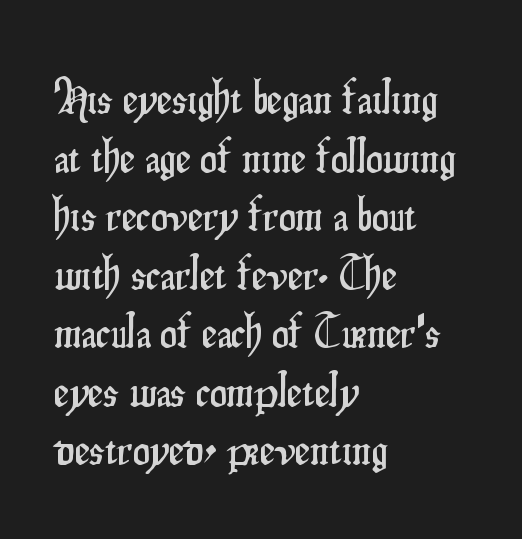
The image shows 48 px condensed sans-serif type, upright; set left-aligned, line spacing 1.22x, normal letter spacing, not underlined; low stroke contrast and a small x-height.
